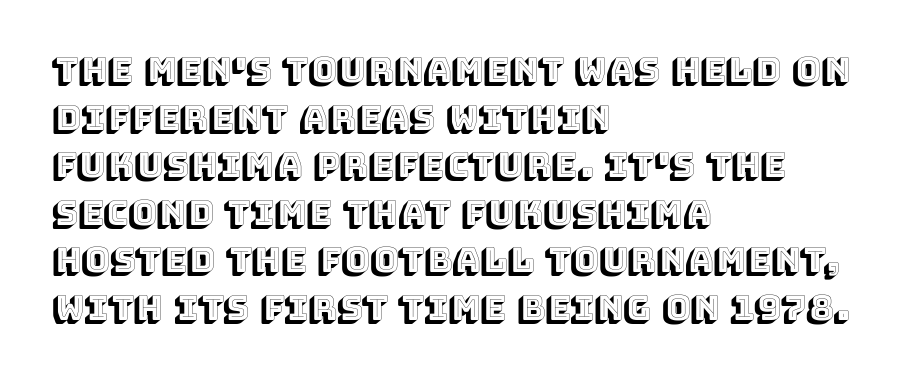
Q: Is the text italic (slanted)? A: No, it is upright.
Q: Is the text underlined? A: No.
Q: How is the paragraph aligned? A: Left-aligned.
Q: Is the spacing between letters normal or unusually wide? A: Normal.
Q: Is the spacing between lines tight, normal or loose? A: Normal.
Q: Width (condensed, normal, or wide)? A: Normal.
Q: x-height? A: Large.
Q: Monospaced? A: No.
